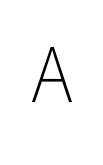
To sum up the face: it is a sans, with no serifs. The typesetting does not lean heavy: it is not bold. The letters stand straight up with perfectly vertical stems. The area under the type is left untouched.
